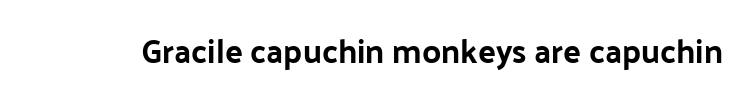
You'd pick this weight for a headline — it's a proper bold. I'd call this a sans setting — the letters go barefoot. The area under the type is left untouched. Spacing verdict: proportional, widths tailored to each character. The line texture is even and compact thanks to regular tracking. These lines were composed using upright roman letters.
